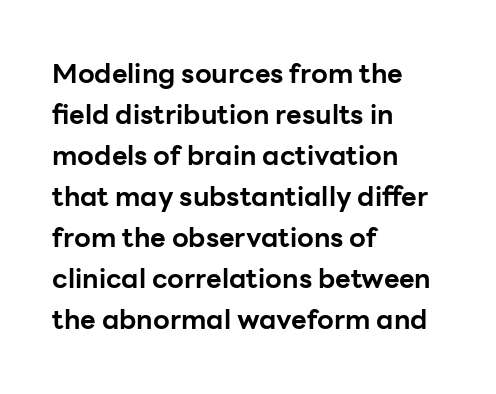
{"italic": "no", "bold": "yes", "underline": "no", "align": "left", "line_spacing": "normal", "line_spacing_ratio": 1.52, "letter_spacing": "normal", "letter_spacing_em": 0.0, "glyph_px": 27}
